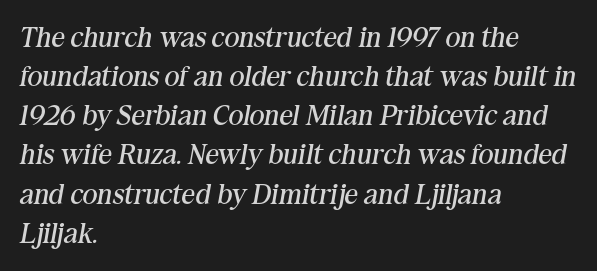
Q: Is the text bold? A: No.
Q: Is the text italic (slanted)? A: Yes, it leans right by about 10 degrees.
Q: Is the typeface a serif or a sans-serif typeface? A: Serif.
Q: Is the text underlined? A: No.
Q: How is the paragraph aligned? A: Left-aligned.
Q: Is the spacing between letters normal or unusually wide? A: Normal.
Q: Is the spacing between lines tight, normal or loose? A: Normal.
Q: Width (condensed, normal, or wide)? A: Normal.
Q: Stroke contrast? A: Medium.
Q: x-height? A: Medium.
Q: Monospaced? A: No.
